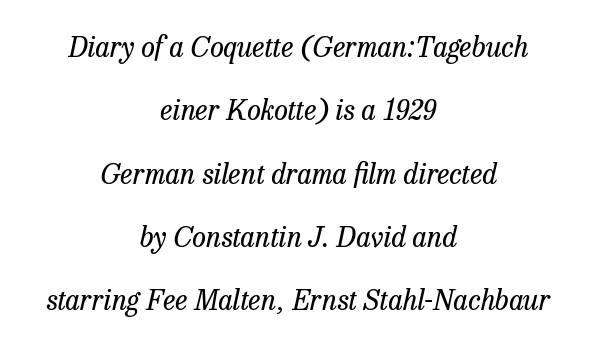
The image shows 28 px regular-weight serif type, italic (leaning right); set centered, loose line spacing (2.26x), normal letter spacing, not underlined; low stroke contrast and a medium x-height.
